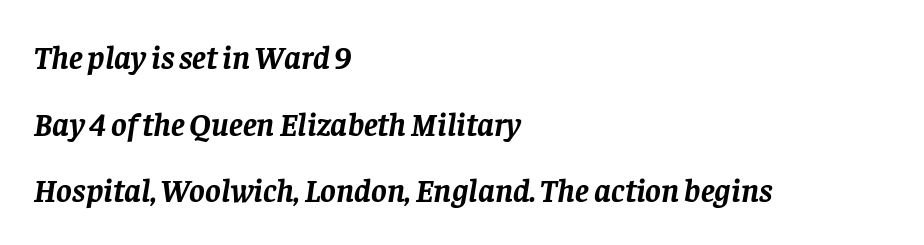
Q: Is the text bold? A: Yes.
Q: Is the text italic (slanted)? A: Yes, it leans right by about 8 degrees.
Q: Is the typeface a serif or a sans-serif typeface? A: Serif.
Q: Is the text underlined? A: No.
Q: How is the paragraph aligned? A: Left-aligned.
Q: Is the spacing between letters normal or unusually wide? A: Normal.
Q: Is the spacing between lines tight, normal or loose? A: Loose.
Q: Width (condensed, normal, or wide)? A: Normal.
Q: Stroke contrast? A: Low.
Q: x-height? A: Large.
Q: Monospaced? A: No.
